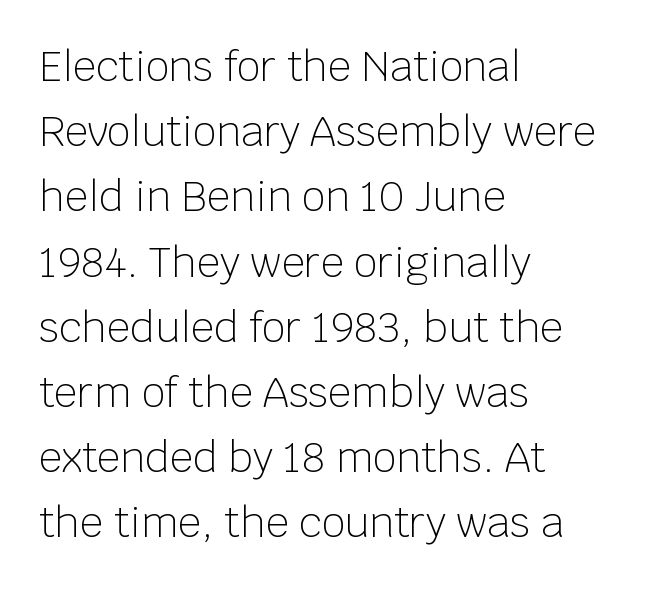
Each line starts at the same left margin while the right side varies. The zone under the glyphs is completely vacant. This sample keeps an unexceptional amount of space between lines. Inter-character spacing is left at the font's built-in metrics. Each letter's strokes conclude bluntly, with no projecting serifs.
